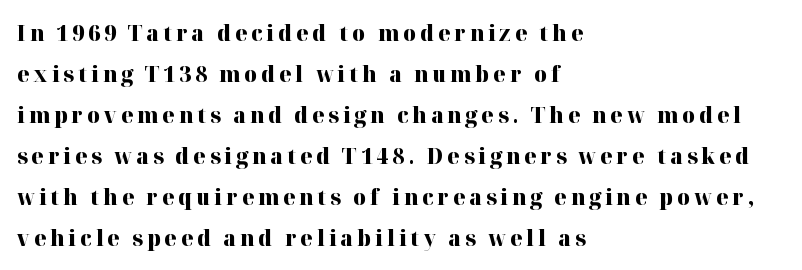
Q: Is the text bold? A: Yes.
Q: Is the text italic (slanted)? A: No, it is upright.
Q: Is the text underlined? A: No.
Q: How is the paragraph aligned? A: Left-aligned.
